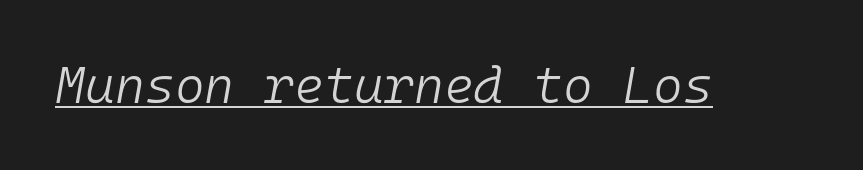
The image shows 51 px light type, italic (leaning right), monospaced; set normal letter spacing, underlined; low stroke contrast and a medium x-height.
